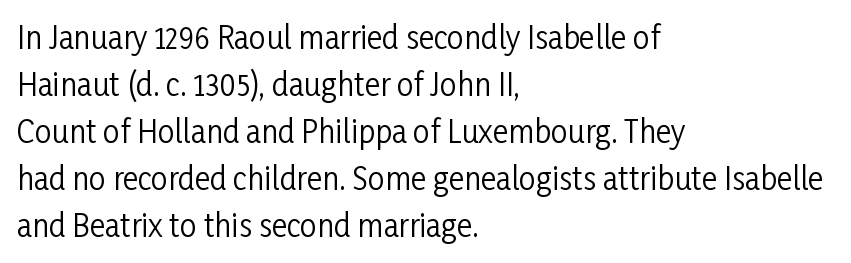
Q: Is the text bold? A: No.
Q: Is the text italic (slanted)? A: No, it is upright.
Q: Is the typeface a serif or a sans-serif typeface? A: Sans-serif.
Q: Is the text underlined? A: No.
Q: How is the paragraph aligned? A: Left-aligned.
Q: Is the spacing between letters normal or unusually wide? A: Normal.
Q: Is the spacing between lines tight, normal or loose? A: Normal.
Q: Width (condensed, normal, or wide)? A: Condensed.
Q: Stroke contrast? A: Low.
Q: x-height? A: Medium.
Q: Monospaced? A: No.
